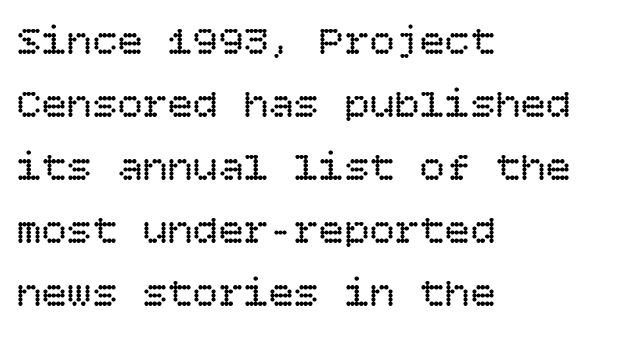
The image shows 42 px regular-weight type, upright; set left-aligned, normal line spacing (1.5x), normal letter spacing, not underlined; low stroke contrast and a large x-height.
